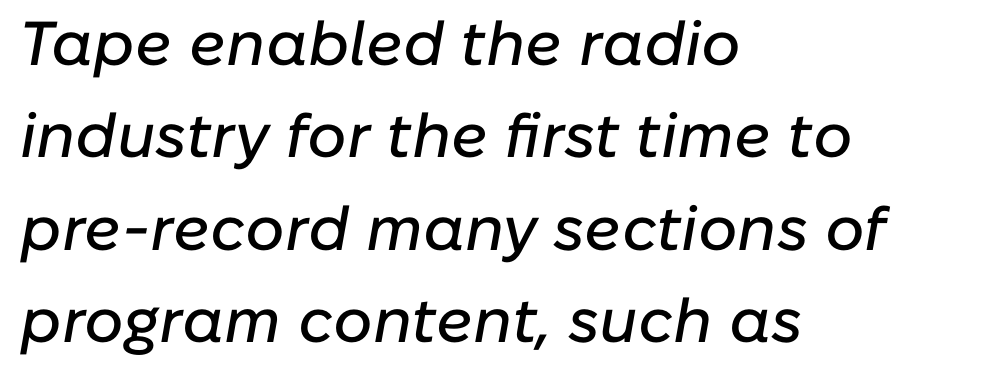
{"italic": "yes", "lean": "right", "slant_degrees": 10, "width": "normal", "stroke_contrast": "low", "x_height": "medium", "monospaced": "no", "underline": "no", "align": "left", "line_spacing": "normal", "line_spacing_ratio": 1.49, "letter_spacing": "normal", "letter_spacing_em": 0.0, "glyph_px": 62}
